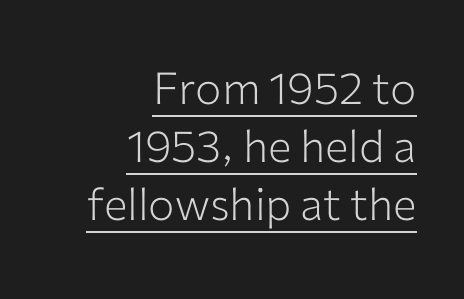
The image shows 44 px light sans-serif type, upright; set right-aligned, normal line spacing (1.32x), normal letter spacing, underlined; low stroke contrast and a medium x-height.
